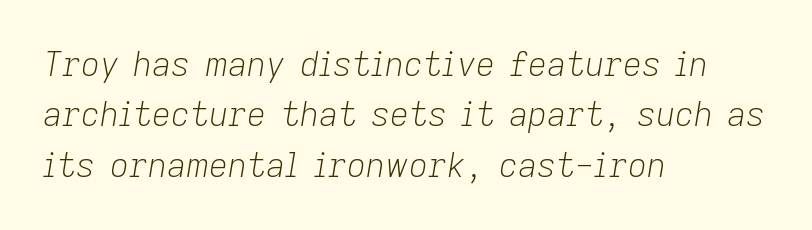
Q: Is the text bold? A: No.
Q: Is the text italic (slanted)? A: Yes, it leans right by about 9 degrees.
Q: Is the text underlined? A: No.
Q: How is the paragraph aligned? A: Left-aligned.
Q: Is the spacing between letters normal or unusually wide? A: Normal.
Q: Is the spacing between lines tight, normal or loose? A: Normal.
Q: Width (condensed, normal, or wide)? A: Normal.
Q: Stroke contrast? A: Low.
Q: x-height? A: Medium.
Q: Monospaced? A: No.
